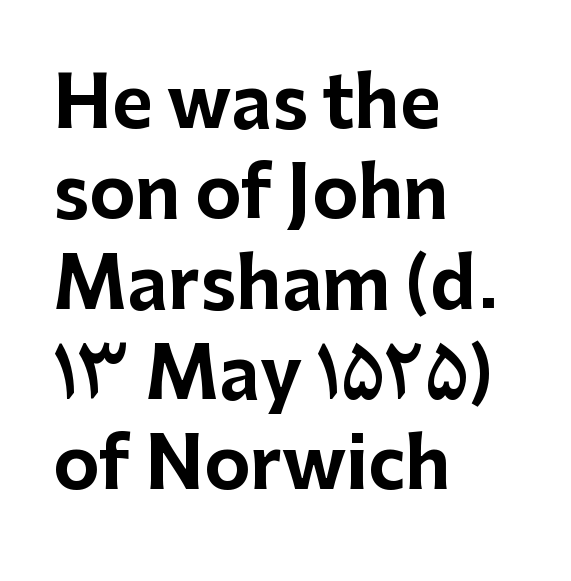
Q: Is the text bold? A: Yes.
Q: Is the text italic (slanted)? A: No, it is upright.
Q: Is the typeface a serif or a sans-serif typeface? A: Sans-serif.
Q: Is the text underlined? A: No.
Q: How is the paragraph aligned? A: Left-aligned.
Q: Is the spacing between letters normal or unusually wide? A: Normal.
Q: Is the spacing between lines tight, normal or loose? A: Normal.
Q: Width (condensed, normal, or wide)? A: Normal.
Q: Stroke contrast? A: Low.
Q: x-height? A: Medium.
Q: Monospaced? A: No.
